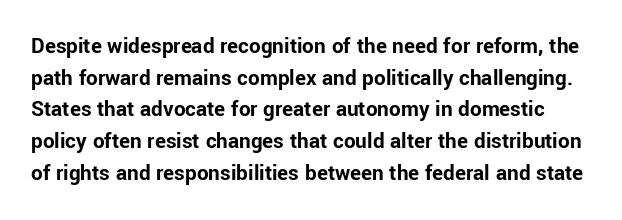
Does extra space separate the letters? No, they use regular spacing. Rows of type keep a routine distance in the vertical direction. Only glyphs here, with clear space below each row. The lettering stays uniformly vertical, giving the passage a roman look.
